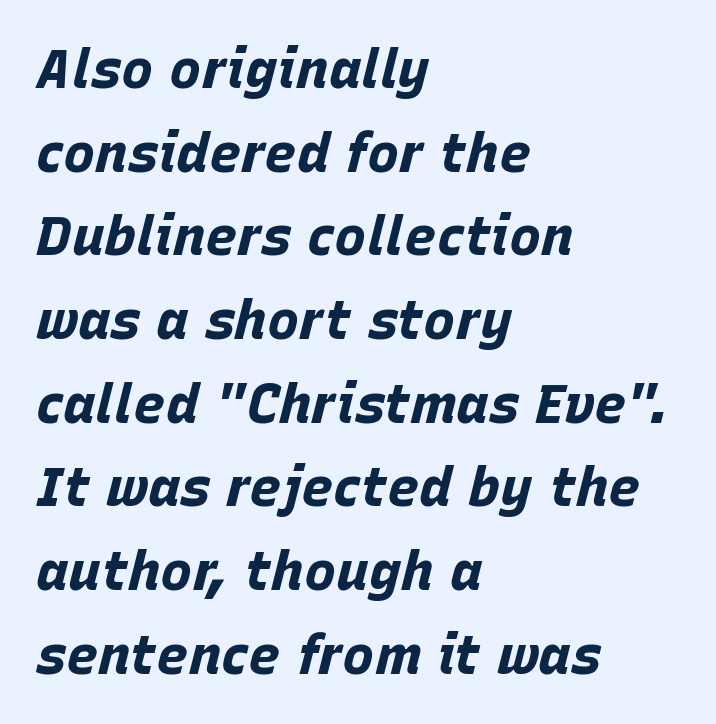
Q: Is the text bold? A: Yes.
Q: Is the text italic (slanted)? A: Yes, it leans right by about 15 degrees.
Q: Is the text underlined? A: No.
Q: How is the paragraph aligned? A: Left-aligned.
Q: Is the spacing between letters normal or unusually wide? A: Normal.
Q: Is the spacing between lines tight, normal or loose? A: Normal.
Q: Width (condensed, normal, or wide)? A: Normal.
Q: Stroke contrast? A: Low.
Q: x-height? A: Large.
Q: Monospaced? A: No.
